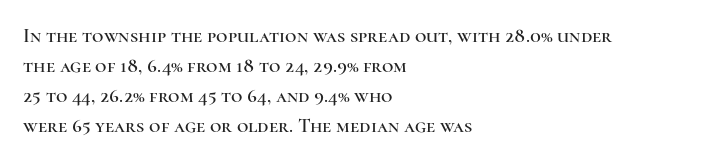
The passage shown has conventional tracking throughout. Is there much room between lines? A standard amount, neither cramped nor airy. This is the regular roman posture of the typeface. Plain, unruled lines of type. Typeset ragged right — the left edge is the straight one.
